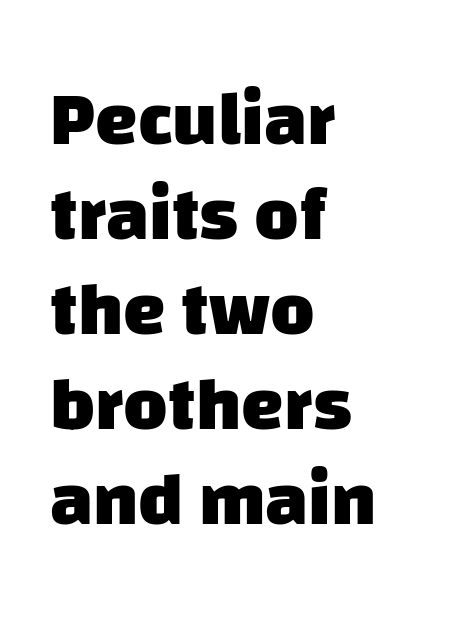
Q: Is the text bold? A: Yes.
Q: Is the typeface a serif or a sans-serif typeface? A: Sans-serif.
Q: Is the text underlined? A: No.
Q: How is the paragraph aligned? A: Left-aligned.
Q: Is the spacing between letters normal or unusually wide? A: Normal.
Q: Is the spacing between lines tight, normal or loose? A: Normal.
Q: Width (condensed, normal, or wide)? A: Normal.
Q: Stroke contrast? A: Low.
Q: x-height? A: Large.
Q: Monospaced? A: No.
